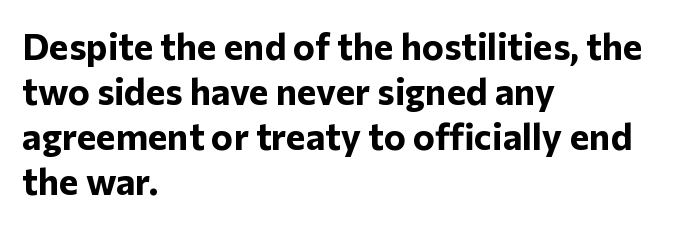
{"serif": "no", "italic": "no", "bold": "yes", "weight": "bold", "width": "normal", "stroke_contrast": "low", "x_height": "medium", "monospaced": "no", "underline": "no", "align": "left", "line_spacing_ratio": 1.22, "letter_spacing": "normal", "letter_spacing_em": 0.0, "glyph_px": 37}
